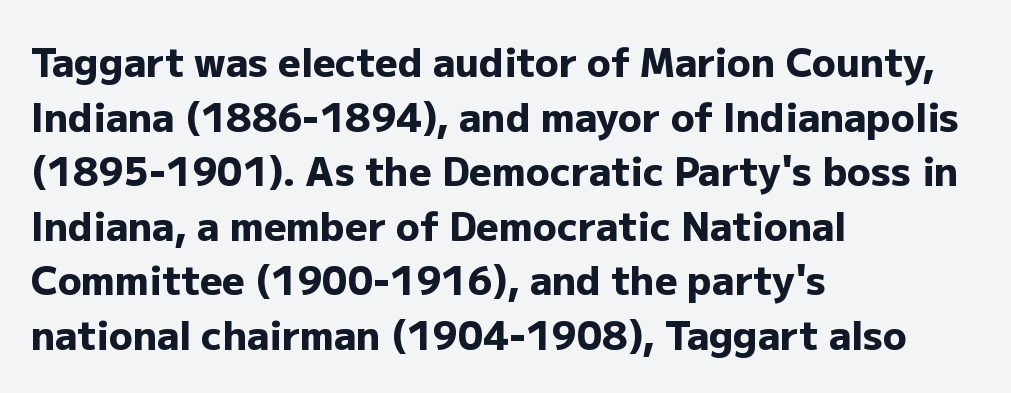
{"serif": "no", "italic": "no", "bold": "yes", "weight": "heavy", "width": "normal", "stroke_contrast": "low", "x_height": "medium", "monospaced": "no", "underline": "no", "align": "left", "line_spacing": "normal", "line_spacing_ratio": 1.4, "letter_spacing": "normal", "letter_spacing_em": 0.0, "glyph_px": 39}
